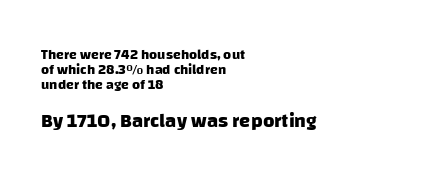
Q: Is the text bold? A: Yes.
Q: Is the text underlined? A: No.
Q: How is the paragraph aligned? A: Left-aligned.
Q: Is the spacing between letters normal or unusually wide? A: Normal.
Q: Is the spacing between lines tight, normal or loose? A: Tight.
Q: Which block of text is set in a larger size, the first (top) or the second (bottom)? A: The second (bottom) one.
